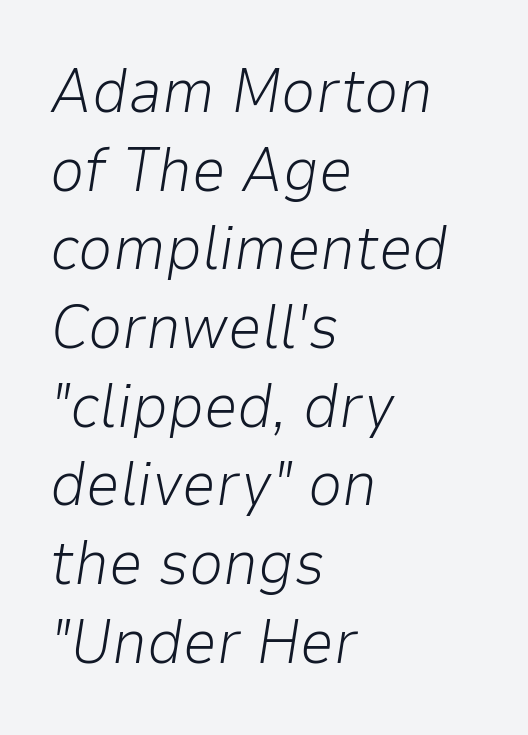
{"italic": "yes", "lean": "right", "slant_degrees": 9, "bold": "no", "weight": "light", "width": "normal", "stroke_contrast": "low", "x_height": "medium", "monospaced": "no", "underline": "no", "align": "left", "line_spacing": "normal", "line_spacing_ratio": 1.29, "letter_spacing": "normal", "letter_spacing_em": 0.0, "glyph_px": 61}
